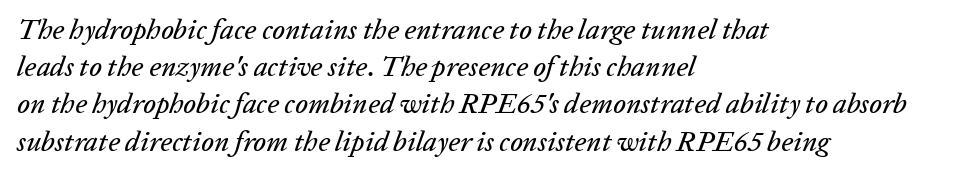
{"italic": "yes", "lean": "right", "slant_degrees": 20, "width": "normal", "stroke_contrast": "low", "x_height": "medium", "monospaced": "no", "underline": "no", "align": "left", "line_spacing": "normal", "line_spacing_ratio": 1.33, "letter_spacing": "normal", "letter_spacing_em": 0.0, "glyph_px": 28}
